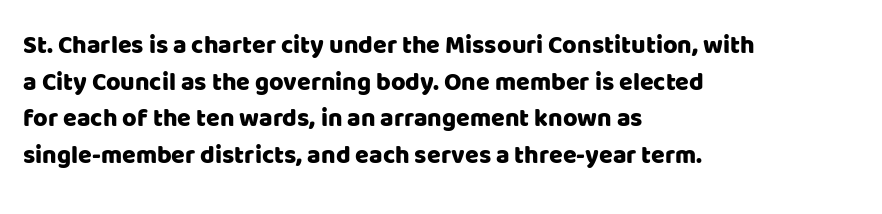
Q: Is the text italic (slanted)? A: No, it is upright.
Q: Is the text underlined? A: No.
Q: How is the paragraph aligned? A: Left-aligned.
Q: Is the spacing between letters normal or unusually wide? A: Normal.
Q: Is the spacing between lines tight, normal or loose? A: Normal.
